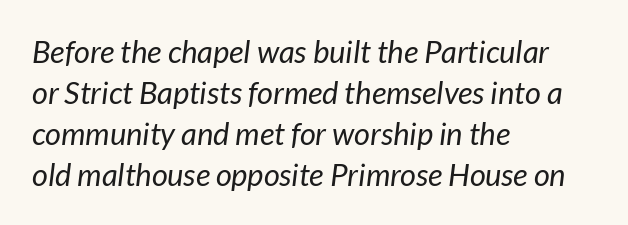
Q: Is the text bold? A: No.
Q: Is the text italic (slanted)? A: Yes, it leans right by about 7 degrees.
Q: Is the text underlined? A: No.
Q: How is the paragraph aligned? A: Left-aligned.
Q: Is the spacing between letters normal or unusually wide? A: Normal.
Q: Is the spacing between lines tight, normal or loose? A: Normal.
Q: Width (condensed, normal, or wide)? A: Normal.
Q: Stroke contrast? A: Low.
Q: x-height? A: Medium.
Q: Monospaced? A: No.
